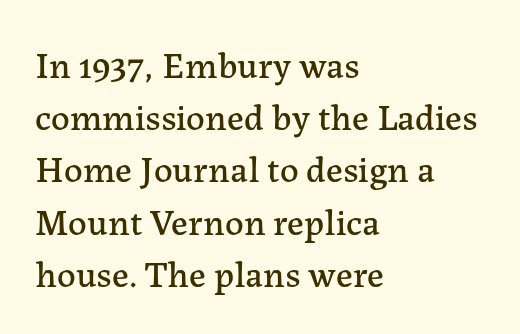
The image shows 37 px serif type, upright; set left-aligned, normal line spacing (1.41x), normal letter spacing, not underlined; low stroke contrast and a medium x-height.
